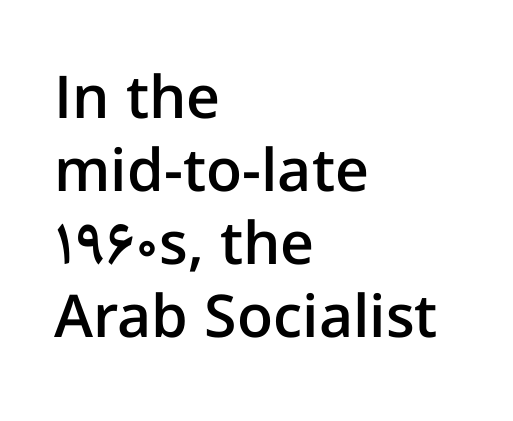
{"serif": "no", "italic": "no", "bold": "semi", "weight": "semibold", "width": "normal", "stroke_contrast": "low", "x_height": "medium", "monospaced": "no", "underline": "no", "align": "left", "line_spacing_ratio": 1.24, "letter_spacing": "normal", "letter_spacing_em": 0.0, "glyph_px": 59}
